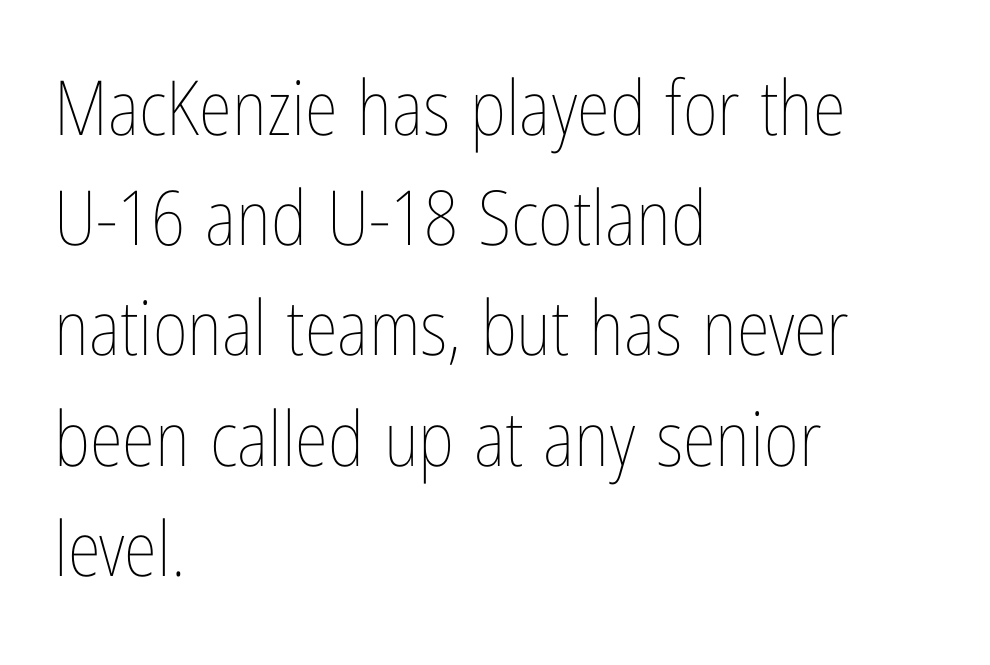
Lines of text with bare space underneath. Between one letter and the next there's only the usual sliver of space. Stems and bowls with no extra thickness — not bold. Visually the block forms a straight wall on the left and a jagged coastline on the right. This is the regular roman posture of the typeface. Spacing verdict: proportional, widths tailored to each character.
